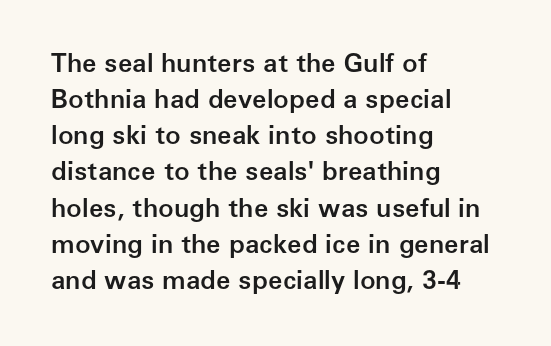
The image shows 26 px text type, upright; set left-aligned, normal line spacing (1.39x), normal letter spacing, not underlined.
